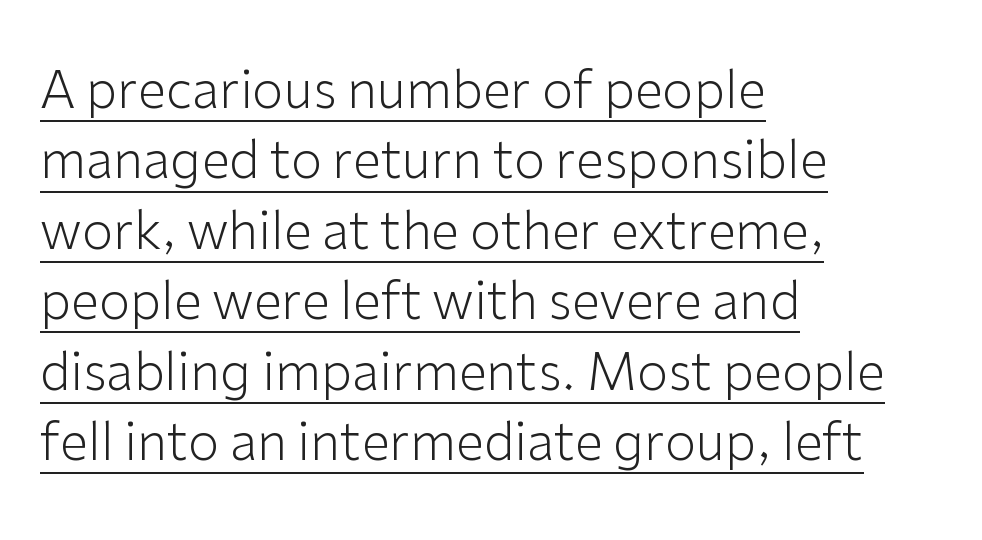
The typesetter chose a ragged-right arrangement here. Does the type have serifs? No, each stem ends abruptly. A typesetter would call this proportional, since set widths differ per character. The passage shown is not bold in any degree. Here the glyphs are tracked normally, forming tight word shapes.
